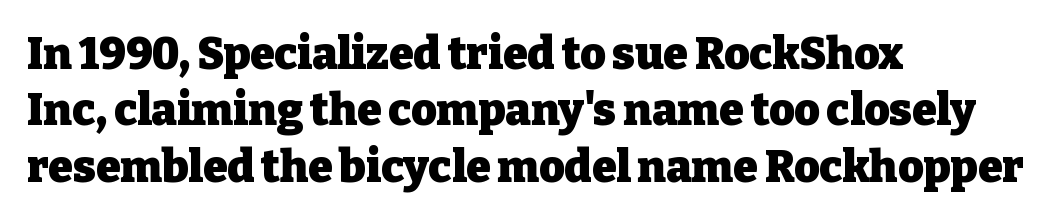
Every character sits straight up, as roman type does. Compared with typical paragraphs, the rows here are spaced about the same. Stroke terminals: seriffed. Weight check: bold — yes, fully. Left-aligned paragraph, ragged on the right.
